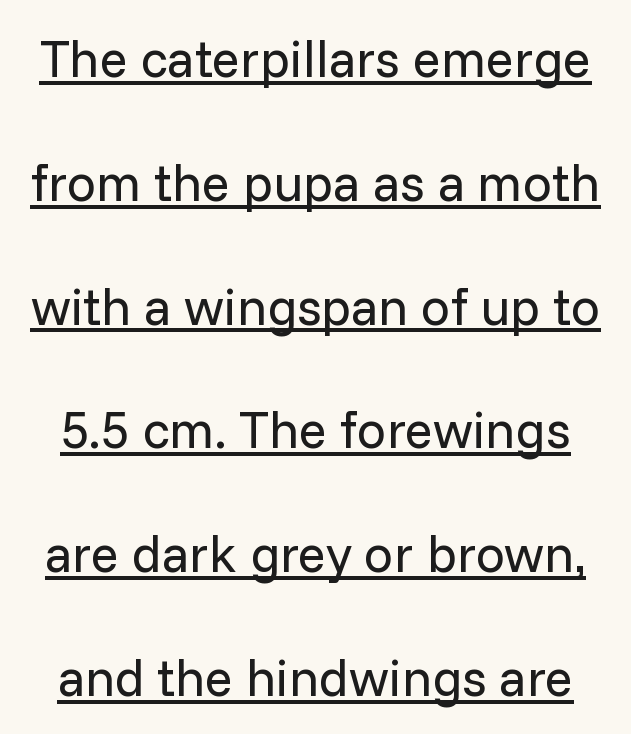
The letters stand upright; this is a roman face. Descenders here cross a horizontal rule under the line. Letters have the restrained weight of plain body copy at most. This sample has the flowing, uneven cadence of proportional lettering.
